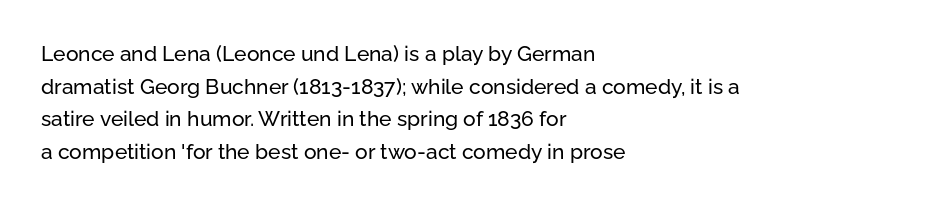
The line-height multiplier appears to be the usual default. Posture: straight, roman, zero tilt. This sample uses plain, unmodified letter spacing. No word sits above an underline.
